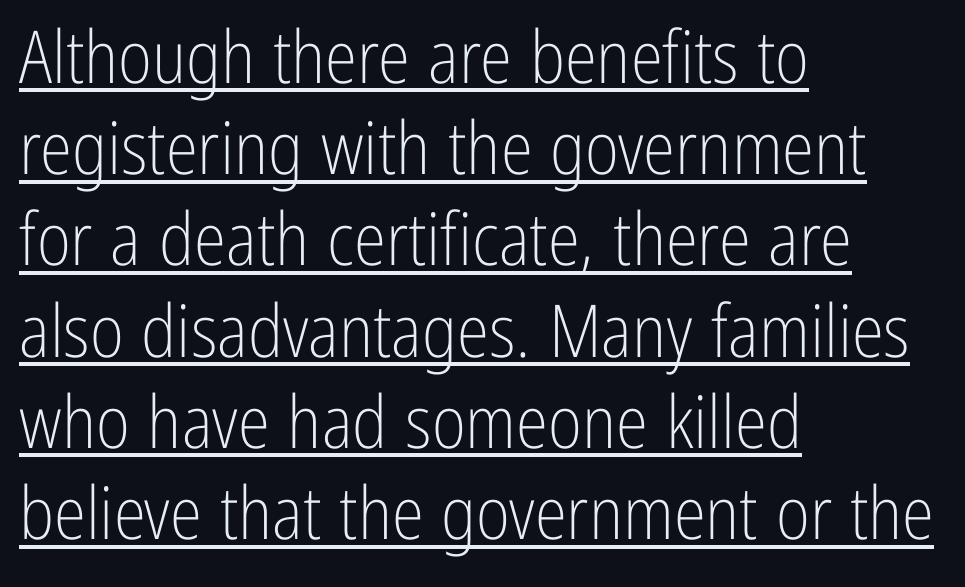
The image shows 73 px light, condensed sans-serif type, upright; set left-aligned, normal line spacing (1.25x), normal letter spacing, underlined; low stroke contrast and a medium x-height.
